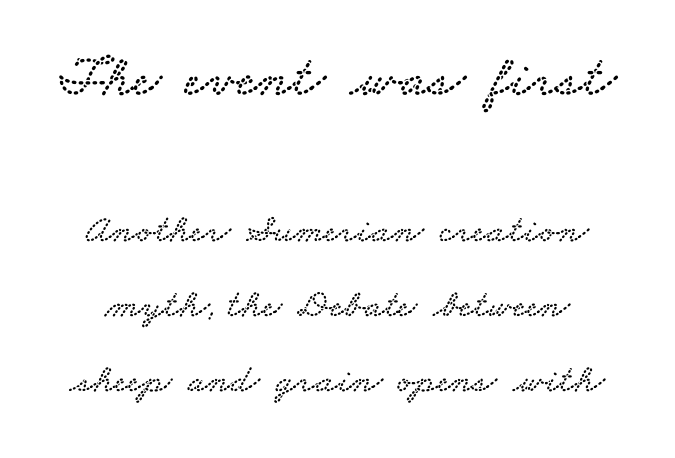
Which chunk is bigger? The first one — the top block dwarfs the bottom. This rendering employs a face with finishing strokes, i.e., a serif. How are the letters spaced? Ordinarily, with no added tracking. The space directly below the letters is spotless. The face used here is proportionally spaced, like ordinary book or web type.
